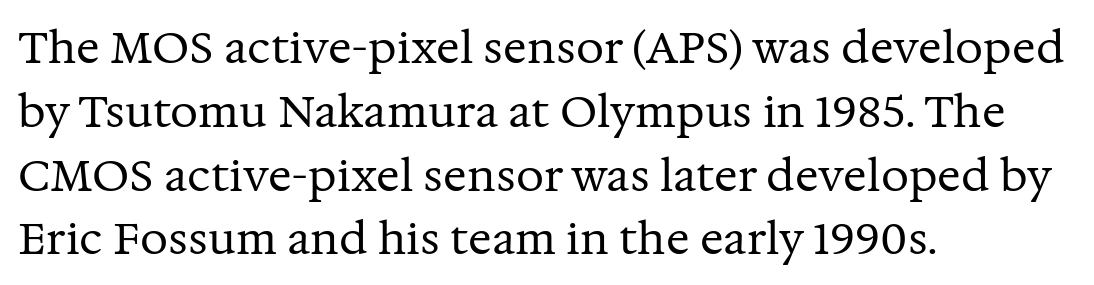
Q: Is the text bold? A: No.
Q: Is the text italic (slanted)? A: No, it is upright.
Q: Is the typeface a serif or a sans-serif typeface? A: Serif.
Q: Is the text underlined? A: No.
Q: How is the paragraph aligned? A: Left-aligned.
Q: Is the spacing between letters normal or unusually wide? A: Normal.
Q: Is the spacing between lines tight, normal or loose? A: Normal.
Q: Width (condensed, normal, or wide)? A: Normal.
Q: Stroke contrast? A: Medium.
Q: x-height? A: Medium.
Q: Monospaced? A: No.
